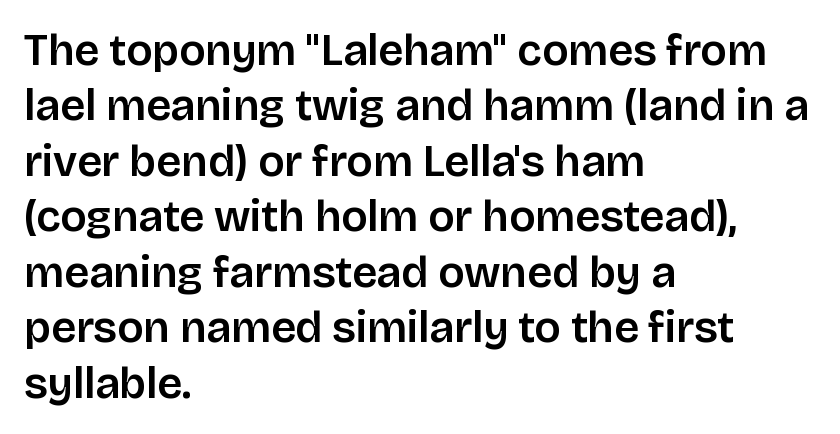
You could not count columns in this text — the font is proportionally spaced. Designer's note — italics off, roman on. The rendering anchors every line to the left-hand side. Letters rest on an invisible, unmarked baseline.
